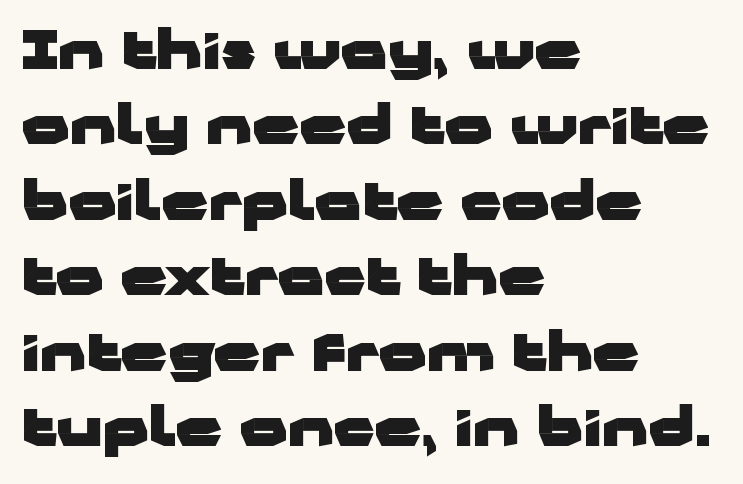
The image shows 52 px heavy, wide sans-serif type, upright; set left-aligned, normal line spacing (1.45x), normal letter spacing, not underlined; low stroke contrast and a medium x-height.
